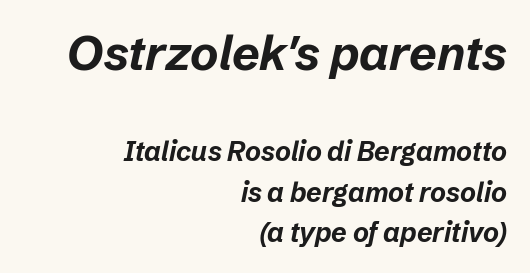
{"italic": "yes", "lean": "right", "slant_degrees": 12, "bold": "yes", "weight": "bold", "width": "normal", "stroke_contrast": "low", "x_height": "medium", "monospaced": "no", "underline": "no", "align": "right", "line_spacing": "normal", "line_spacing_ratio": 1.51, "letter_spacing": "normal", "letter_spacing_em": 0.0, "larger_block": "first", "size_ratio": 1.78, "glyph_px": 48}
